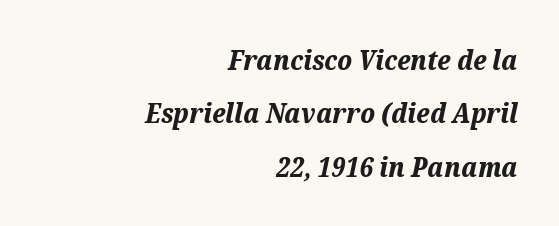
{"italic": "yes", "lean": "right", "slant_degrees": 12, "bold": "yes", "underline": "no", "align": "right", "line_spacing": "loose", "line_spacing_ratio": 1.98, "letter_spacing": "normal", "letter_spacing_em": 0.0, "glyph_px": 27}
